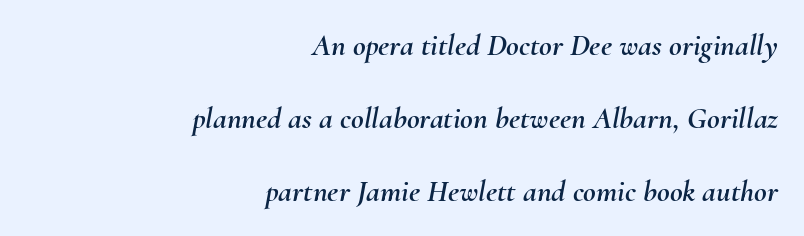
{"italic": "yes", "lean": "right", "slant_degrees": 10, "width": "normal", "stroke_contrast": "medium", "x_height": "small", "monospaced": "no", "underline": "no", "align": "right", "line_spacing": "loose", "line_spacing_ratio": 2.35, "letter_spacing": "normal", "letter_spacing_em": 0.0, "glyph_px": 31}
